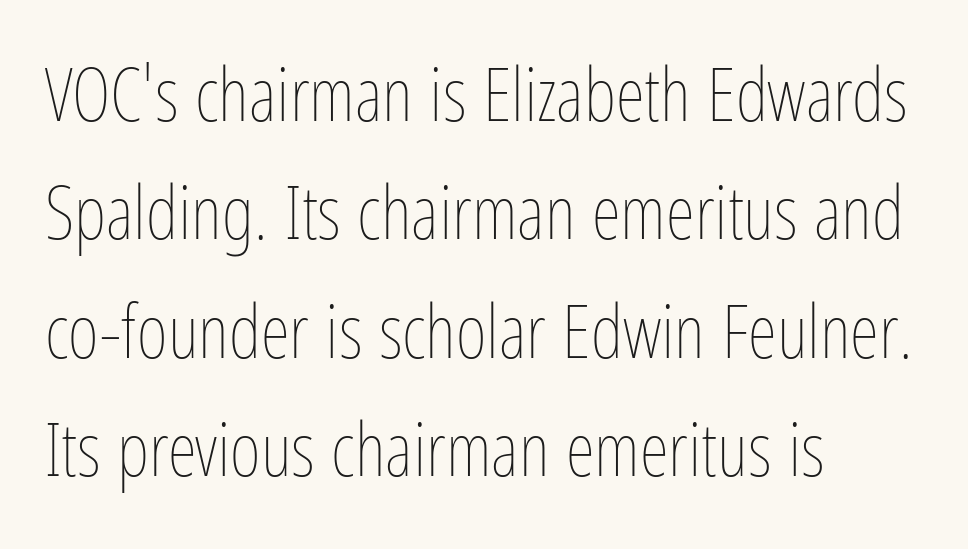
Q: Is the text bold? A: No.
Q: Is the text italic (slanted)? A: No, it is upright.
Q: Is the text underlined? A: No.
Q: How is the paragraph aligned? A: Left-aligned.
Q: Is the spacing between letters normal or unusually wide? A: Normal.
Q: Is the spacing between lines tight, normal or loose? A: Normal.
Q: Width (condensed, normal, or wide)? A: Condensed.
Q: Stroke contrast? A: Low.
Q: x-height? A: Medium.
Q: Monospaced? A: No.
